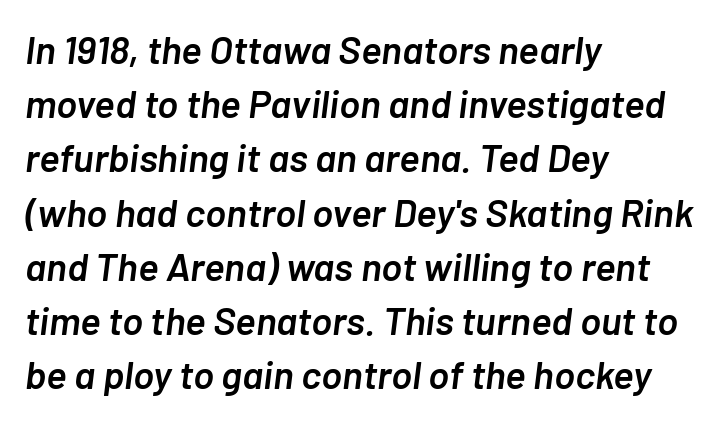
Tracking value appears to be zero — textbook default spacing. These lines sit exactly where default settings would place them. A typesetter would call this proportional, since set widths differ per character. You can tell it's italic because the verticals aren't actually vertical.
